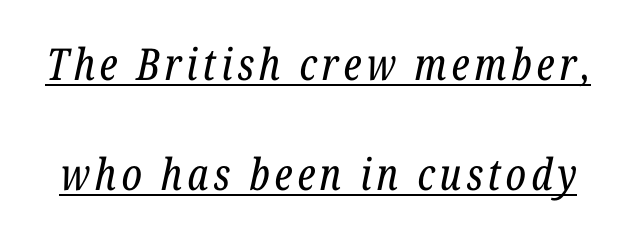
In terms of letterform style, serifs are clearly present. The whole block is typeset with a tilt. Summary of vertical rhythm: relaxed, with wide interline spacing. Proportional: the letters do not fall into vertical columns. Check the space under the baseline: a stroke is drawn there.
